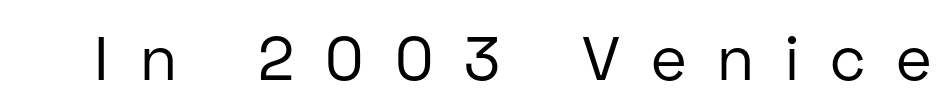
The image shows 62 px regular-weight sans-serif type, upright; set unusually wide letter spacing (+0.5 em), not underlined; low stroke contrast and a medium x-height.
